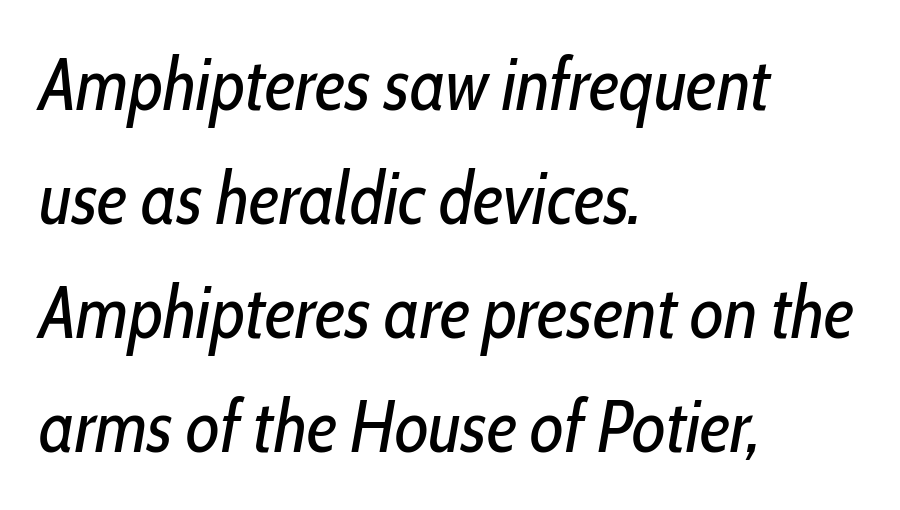
{"italic": "yes", "lean": "right", "slant_degrees": 10, "bold": "no", "weight": "regular", "width": "condensed", "stroke_contrast": "low", "x_height": "medium", "monospaced": "no", "underline": "no", "align": "left", "line_spacing": "normal", "line_spacing_ratio": 1.56, "letter_spacing": "normal", "letter_spacing_em": 0.0, "glyph_px": 73}
